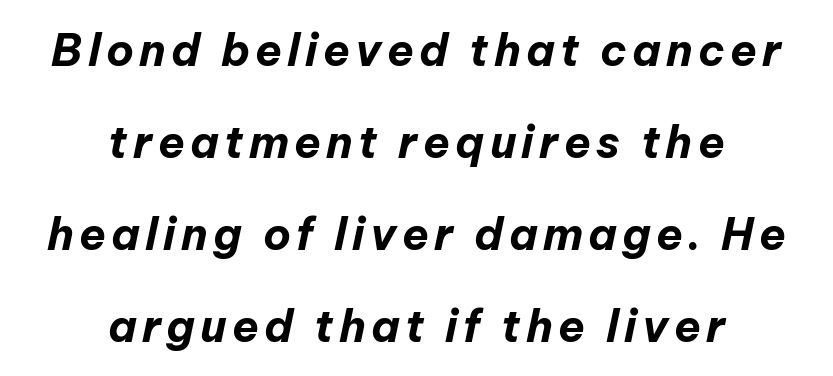
{"italic": "yes", "lean": "right", "slant_degrees": 12, "bold": "yes", "weight": "bold", "width": "normal", "stroke_contrast": "low", "x_height": "medium", "monospaced": "no", "underline": "no", "align": "center", "line_spacing": "loose", "line_spacing_ratio": 2.09, "glyph_px": 44}
